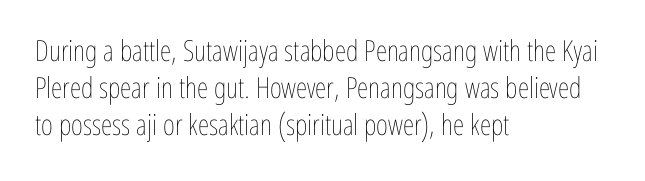
Q: Is the text bold? A: No.
Q: Is the text italic (slanted)? A: No, it is upright.
Q: Is the text underlined? A: No.
Q: How is the paragraph aligned? A: Left-aligned.
Q: Is the spacing between letters normal or unusually wide? A: Normal.
Q: Is the spacing between lines tight, normal or loose? A: Normal.
Q: Width (condensed, normal, or wide)? A: Condensed.
Q: Stroke contrast? A: Low.
Q: x-height? A: Medium.
Q: Monospaced? A: No.
